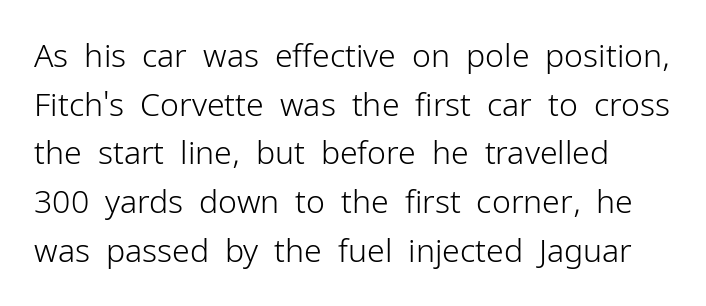
{"serif": "no", "italic": "no", "bold": "no", "weight": "light", "width": "normal", "stroke_contrast": "low", "x_height": "medium", "monospaced": "no", "underline": "no", "line_spacing": "normal", "line_spacing_ratio": 1.52, "letter_spacing": "normal", "letter_spacing_em": 0.0, "glyph_px": 32}
